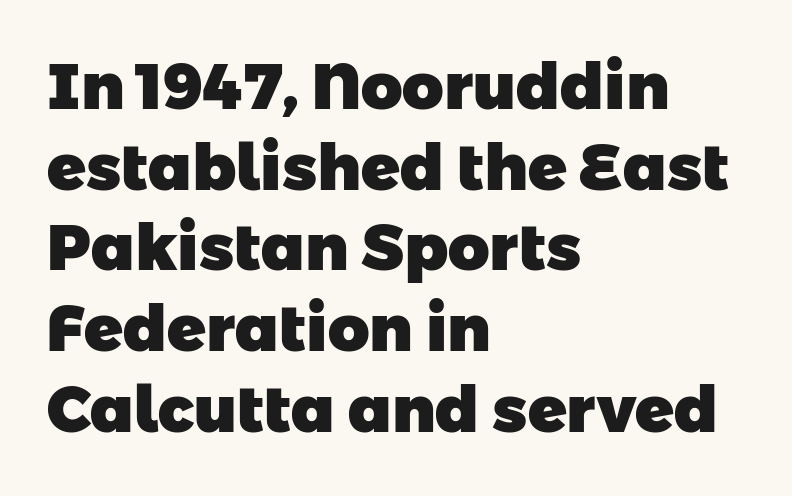
The image shows 64 px heavy sans-serif type; set left-aligned, normal line spacing (1.26x), normal letter spacing, not underlined; low stroke contrast and a medium x-height.
